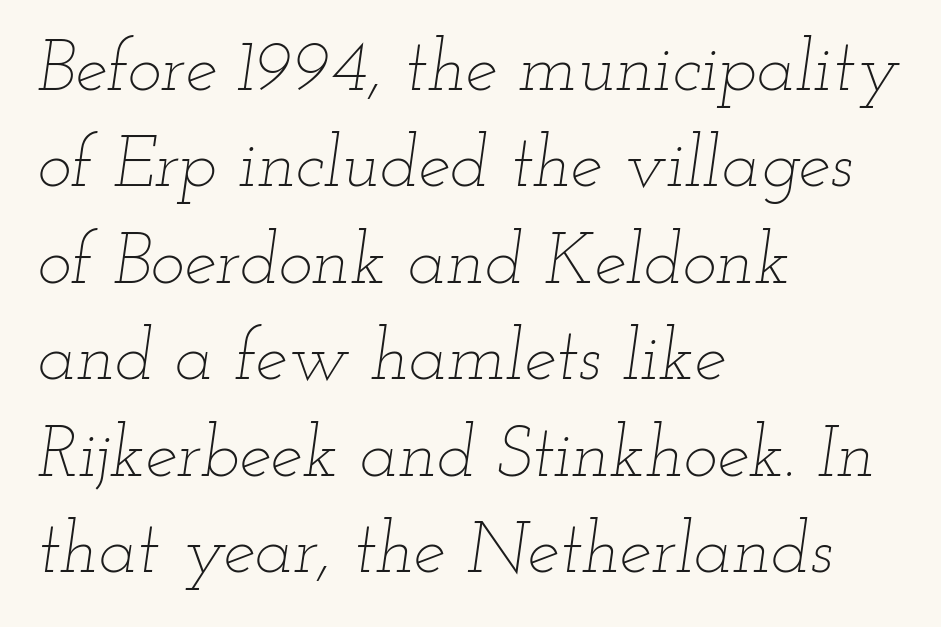
Q: Is the text bold? A: No.
Q: Is the text italic (slanted)? A: Yes, it leans right by about 12 degrees.
Q: Is the text underlined? A: No.
Q: How is the paragraph aligned? A: Left-aligned.
Q: Is the spacing between letters normal or unusually wide? A: Normal.
Q: Is the spacing between lines tight, normal or loose? A: Normal.
Q: Width (condensed, normal, or wide)? A: Wide.
Q: Stroke contrast? A: Low.
Q: x-height? A: Small.
Q: Monospaced? A: No.
